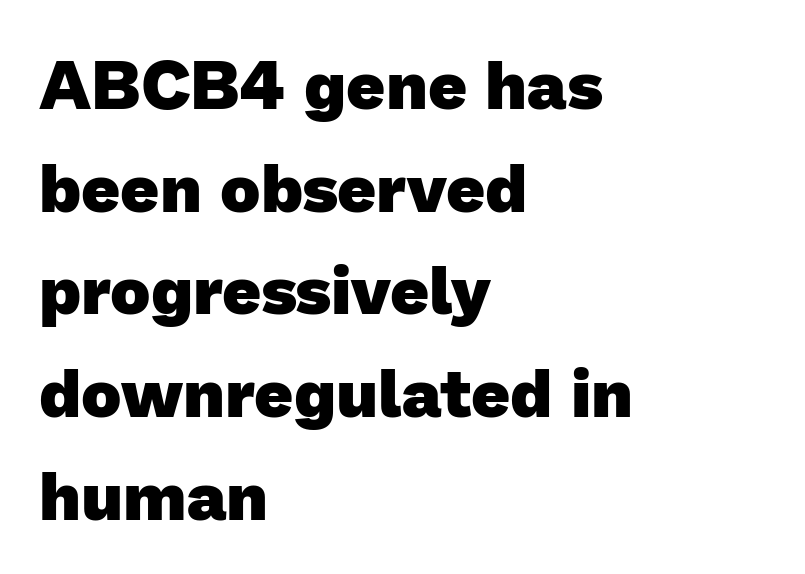
Here the designer chose a conventional face with non-uniform glyph widths. Just letters on the line, the space beneath them empty. The font family rendered here belongs to the sans-serif group. One-word summary of the alignment: left.
